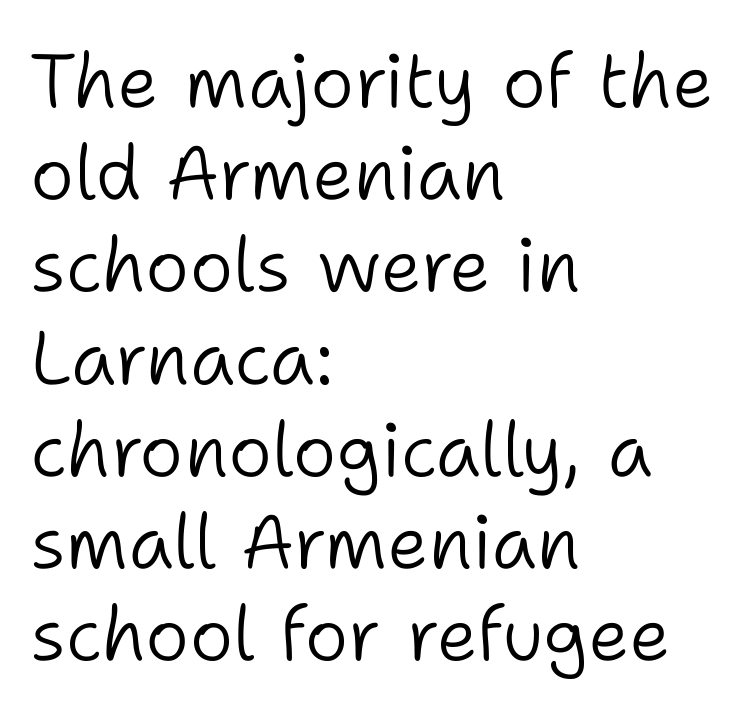
The image shows 75 px light sans-serif type, upright; set left-aligned, line spacing 1.23x, normal letter spacing, not underlined; low stroke contrast and a medium x-height.
